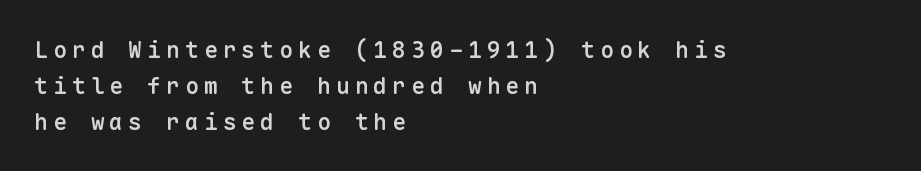
Q: Is the text bold? A: Semi-bold.
Q: Is the text italic (slanted)? A: No, it is upright.
Q: Is the text underlined? A: No.
Q: How is the paragraph aligned? A: Left-aligned.
Q: Is the spacing between letters normal or unusually wide? A: Unusually wide.
Q: Is the spacing between lines tight, normal or loose? A: Normal.
